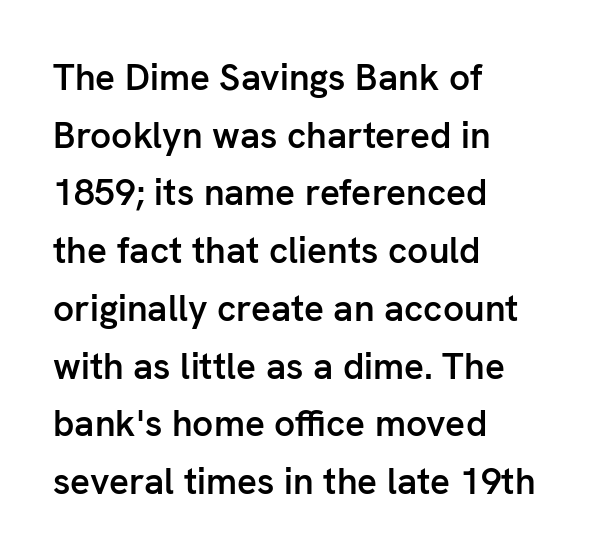
Q: Is the text bold? A: Semi-bold.
Q: Is the text italic (slanted)? A: No, it is upright.
Q: Is the typeface a serif or a sans-serif typeface? A: Sans-serif.
Q: Is the text underlined? A: No.
Q: How is the paragraph aligned? A: Left-aligned.
Q: Is the spacing between letters normal or unusually wide? A: Normal.
Q: Is the spacing between lines tight, normal or loose? A: Normal.
Q: Width (condensed, normal, or wide)? A: Normal.
Q: Stroke contrast? A: Low.
Q: x-height? A: Medium.
Q: Monospaced? A: No.
